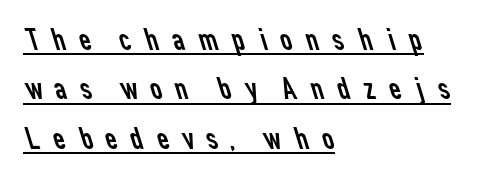
The passage is arranged the way most books set body copy — flush left. This sample has the flowing, uneven cadence of proportional lettering. No feet cap the strokes, marking this as sans-serif type. You could only call the tracking loose — the letters float apart. Weight: regular or lighter. You can see a thin bar hugging the bottom of the glyphs.
